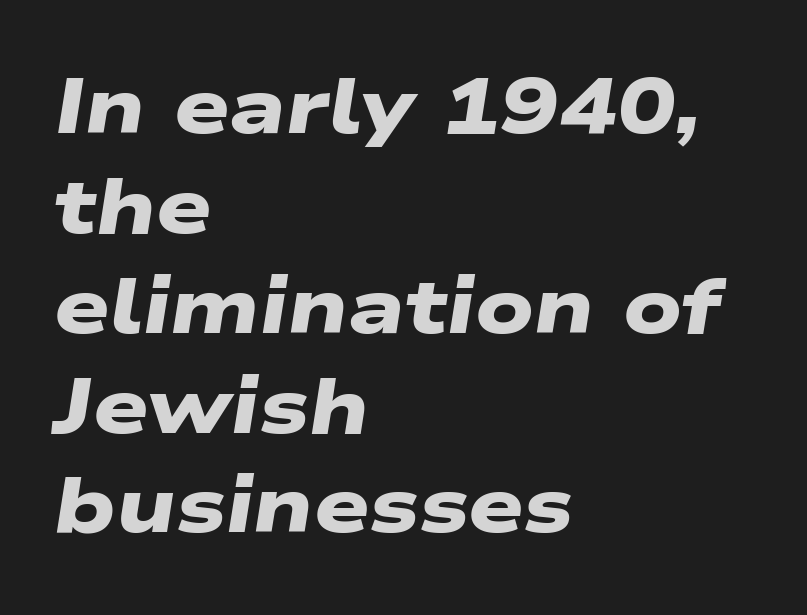
The image shows 78 px heavy, wide sans-serif type; set left-aligned, normal line spacing (1.28x), normal letter spacing, not underlined; low stroke contrast and a medium x-height.
